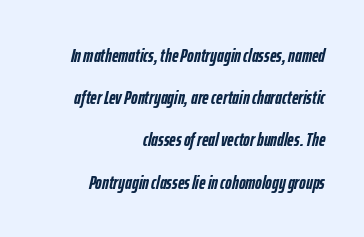
Q: Is the text bold? A: Yes.
Q: Is the text italic (slanted)? A: Yes, it leans right by about 12 degrees.
Q: Is the text underlined? A: No.
Q: How is the paragraph aligned? A: Right-aligned.
Q: Is the spacing between letters normal or unusually wide? A: Normal.
Q: Is the spacing between lines tight, normal or loose? A: Loose.
